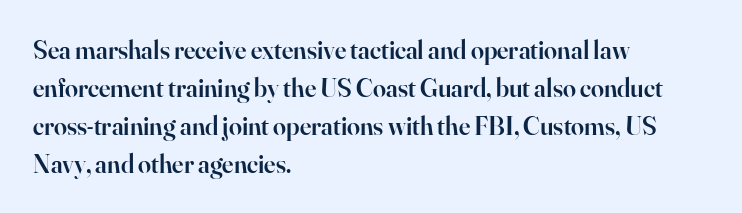
The image shows 26 px text type, upright; set left-aligned, normal line spacing (1.46x), normal letter spacing, not underlined.
